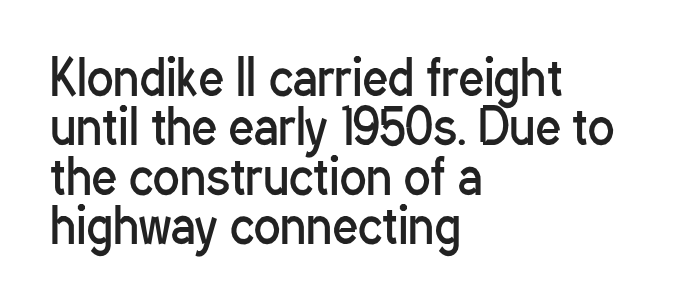
Weight: regular or lighter. These lines were composed using upright roman letters. The gaps between neighbouring characters are ordinary and unremarkable. The rendering uses natural spacing where letterforms have individual widths. Typeset ragged right — the left edge is the straight one. Honestly, there is no underline to notice here at all.
